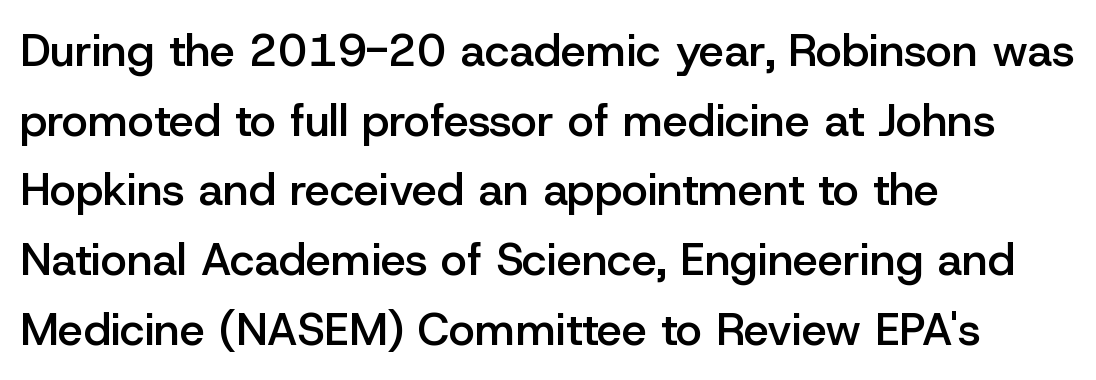
{"serif": "no", "italic": "no", "bold": "semi", "weight": "semibold", "width": "normal", "stroke_contrast": "low", "x_height": "medium", "monospaced": "no", "underline": "no", "align": "left", "line_spacing": "normal", "line_spacing_ratio": 1.55, "letter_spacing": "normal", "letter_spacing_em": 0.0, "glyph_px": 45}
